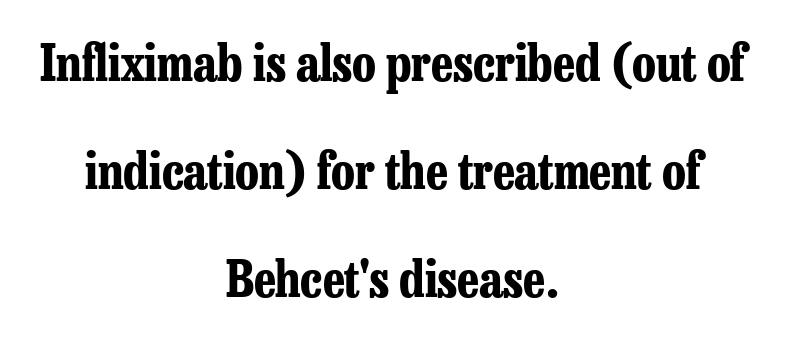
{"serif": "yes", "italic": "no", "bold": "yes", "weight": "bold", "width": "condensed", "stroke_contrast": "low", "x_height": "medium", "monospaced": "no", "underline": "no", "align": "center", "line_spacing": "loose", "line_spacing_ratio": 2.16, "letter_spacing": "normal", "letter_spacing_em": 0.0, "glyph_px": 50}
